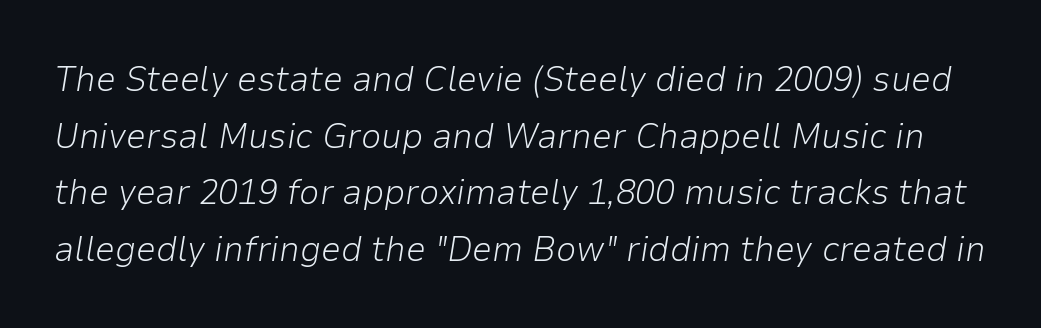
The image shows 36 px light type, italic (leaning right); set normal line spacing (1.57x), normal letter spacing, not underlined; low stroke contrast and a medium x-height.
